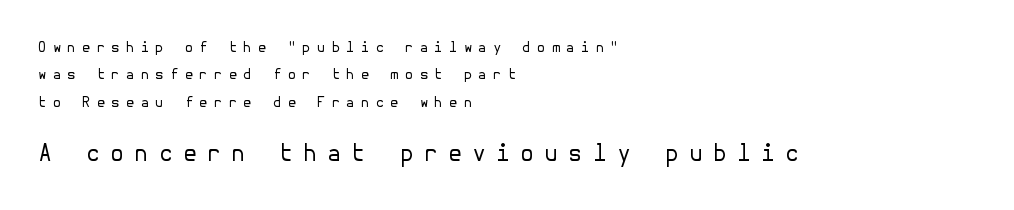
{"italic": "no", "bold": "no", "underline": "no", "align": "left", "line_spacing": "loose", "line_spacing_ratio": 1.95, "letter_spacing": "wide", "letter_spacing_em": 0.43, "larger_block": "second", "size_ratio": 1.64, "glyph_px": 23}
